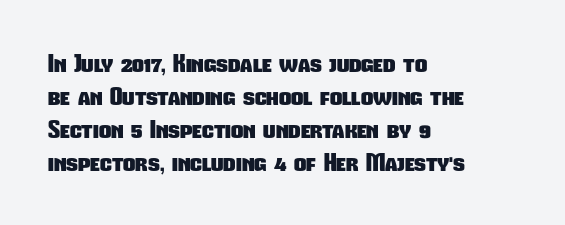
{"bold": "yes", "underline": "no", "align": "left", "line_spacing": "normal", "line_spacing_ratio": 1.37, "letter_spacing": "normal", "letter_spacing_em": 0.0, "glyph_px": 24}
